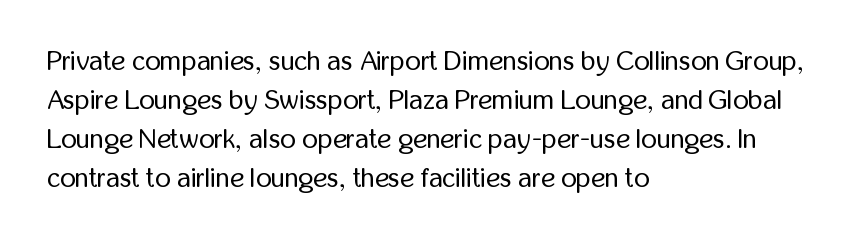
{"italic": "no", "bold": "no", "underline": "no", "align": "left", "line_spacing": "normal", "line_spacing_ratio": 1.44, "letter_spacing": "normal", "letter_spacing_em": 0.0, "glyph_px": 27}
